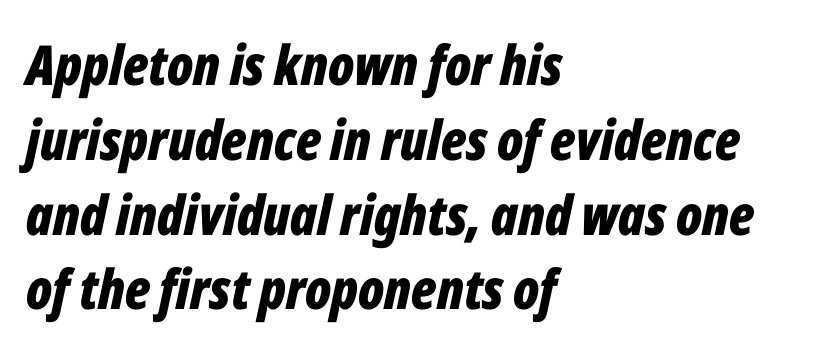
Q: Is the text bold? A: Yes.
Q: Is the text italic (slanted)? A: Yes, it leans right by about 12 degrees.
Q: Is the text underlined? A: No.
Q: How is the paragraph aligned? A: Left-aligned.
Q: Is the spacing between letters normal or unusually wide? A: Normal.
Q: Is the spacing between lines tight, normal or loose? A: Normal.
Q: Width (condensed, normal, or wide)? A: Condensed.
Q: Stroke contrast? A: Low.
Q: x-height? A: Medium.
Q: Monospaced? A: No.
